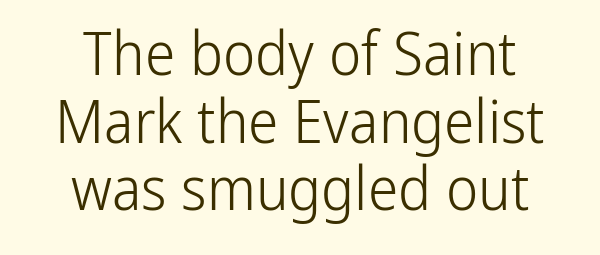
This block would grow much taller if given ordinary leading; it's compressed now. Think of a printed novel: that variable character pitch is what you see here. Are there feet on the stems? There aren't — it's a sans. The passage is arranged like a title page — every line centered.
